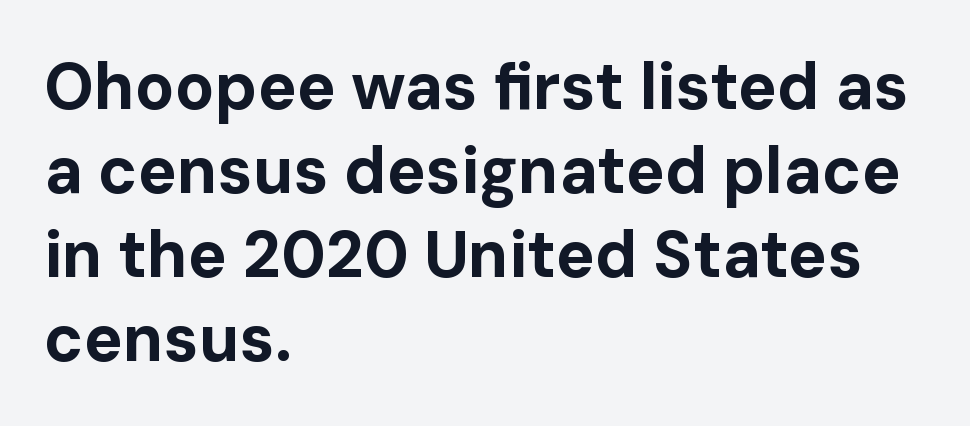
{"serif": "no", "italic": "no", "bold": "yes", "weight": "bold", "width": "normal", "stroke_contrast": "low", "x_height": "medium", "monospaced": "no", "underline": "no", "align": "left", "line_spacing": "normal", "line_spacing_ratio": 1.29, "letter_spacing": "normal", "letter_spacing_em": 0.0, "glyph_px": 65}
